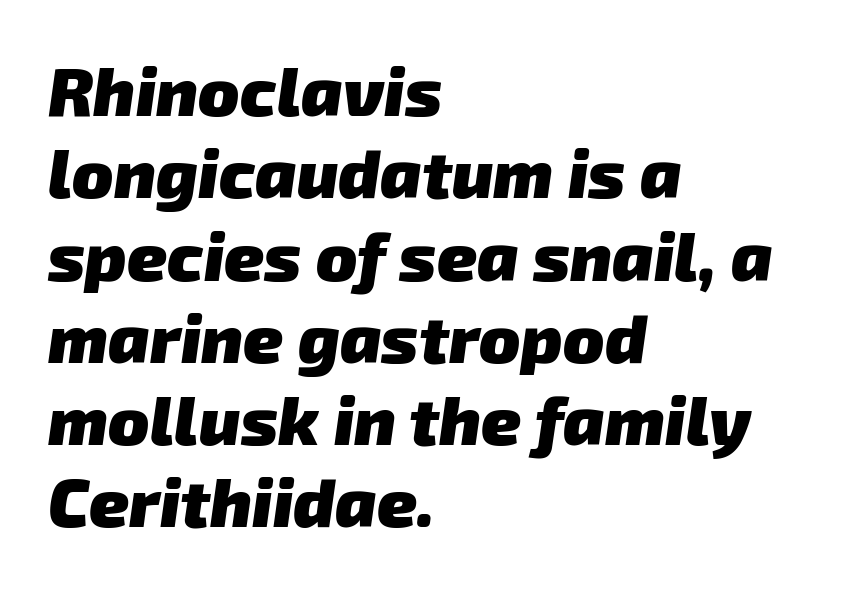
Q: Is the text bold? A: Yes.
Q: Is the typeface a serif or a sans-serif typeface? A: Sans-serif.
Q: Is the text underlined? A: No.
Q: How is the paragraph aligned? A: Left-aligned.
Q: Is the spacing between letters normal or unusually wide? A: Normal.
Q: Width (condensed, normal, or wide)? A: Normal.
Q: Stroke contrast? A: Low.
Q: x-height? A: Medium.
Q: Monospaced? A: No.
